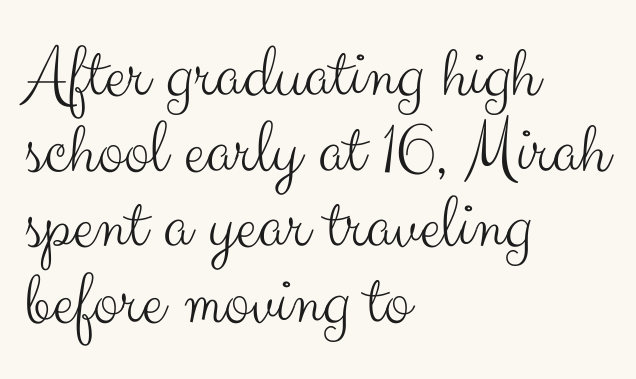
Each letter's strokes conclude bluntly, with no projecting serifs. Do the characters align in a grid? No, the font is proportional. Every row of glyphs begins at an identical x-position on the left.
